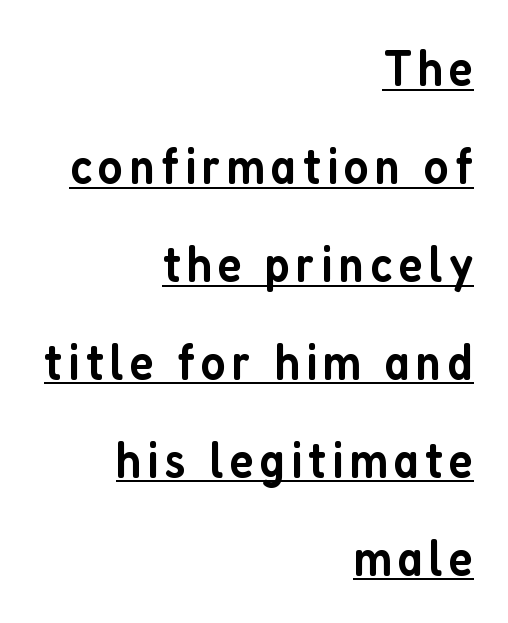
The lines are quadded right. This sample has the flowing, uneven cadence of proportional lettering. Rendered with straight, roman letterforms. Letterform terminals end flat and unadorned throughout the passage. Set as a demibold, roughly 600 on the weight scale.
